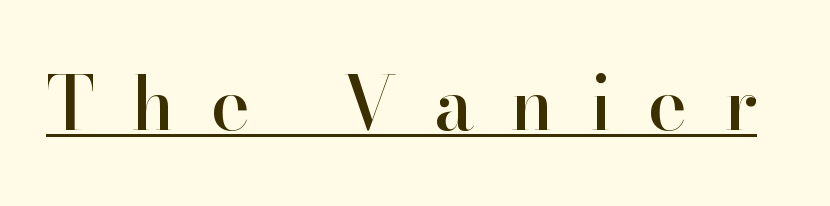
The rendering inserts visible extra space after every character. Look at the bottom of the vertical strokes: they flare into serifs here. The letters advance in unequal steps, a hallmark of proportional type. Is there any slant? The stems are plumb. Notice how a bar underscores the lettering throughout.
